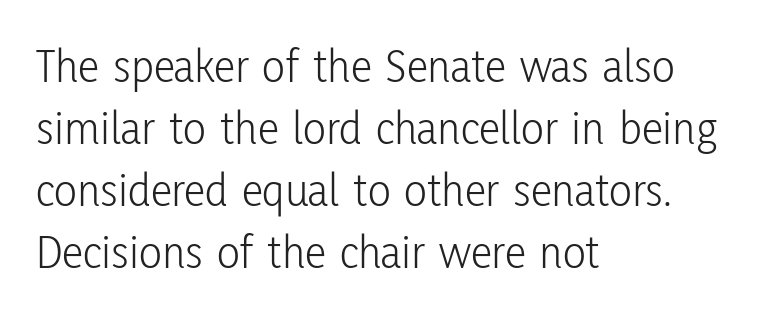
The image shows 48 px light, condensed sans-serif type, upright; set left-aligned, normal line spacing (1.29x), normal letter spacing, not underlined; low stroke contrast and a medium x-height.
